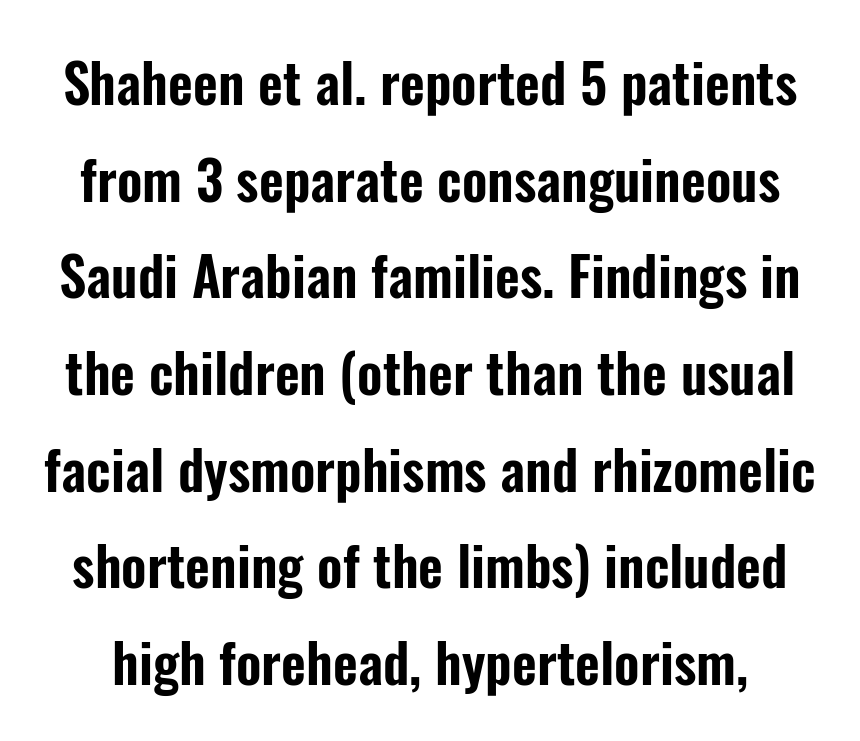
The image shows 54 px condensed sans-serif type, upright; set line spacing 1.79x, normal letter spacing, not underlined; low stroke contrast and a medium x-height.
